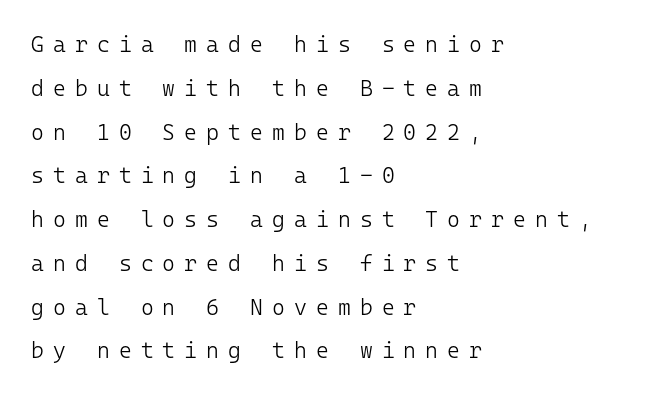
{"italic": "no", "bold": "no", "underline": "no", "align": "left", "line_spacing": "loose", "line_spacing_ratio": 1.99, "letter_spacing": "wide", "letter_spacing_em": 0.41, "glyph_px": 22}
